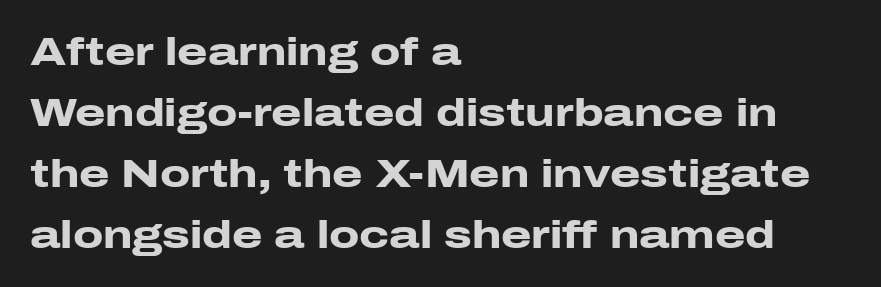
Q: Is the text bold? A: Yes.
Q: Is the text italic (slanted)? A: No, it is upright.
Q: Is the typeface a serif or a sans-serif typeface? A: Sans-serif.
Q: Is the text underlined? A: No.
Q: How is the paragraph aligned? A: Left-aligned.
Q: Is the spacing between letters normal or unusually wide? A: Normal.
Q: Is the spacing between lines tight, normal or loose? A: Normal.
Q: Width (condensed, normal, or wide)? A: Wide.
Q: Stroke contrast? A: Low.
Q: x-height? A: Medium.
Q: Monospaced? A: No.
